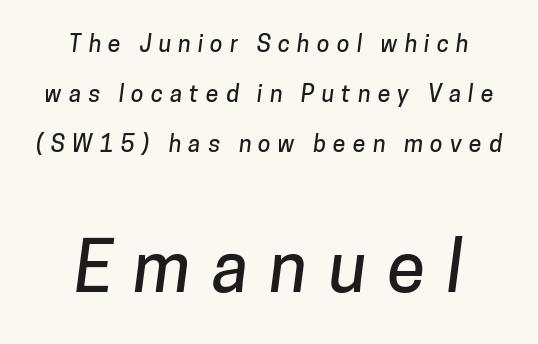
The image shows 69 px sans-serif type; set centered, loose line spacing (2.18x), unusually wide letter spacing (+0.31 em), not underlined; the second (bottom) block is 3.0x larger; low stroke contrast and a medium x-height.
